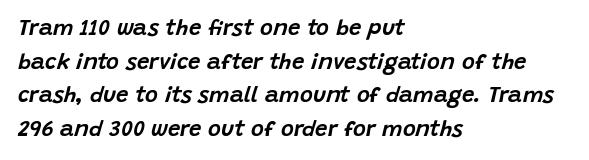
Q: Is the text italic (slanted)? A: Yes, it leans right by about 15 degrees.
Q: Is the text underlined? A: No.
Q: How is the paragraph aligned? A: Left-aligned.
Q: Is the spacing between letters normal or unusually wide? A: Normal.
Q: Is the spacing between lines tight, normal or loose? A: Normal.
